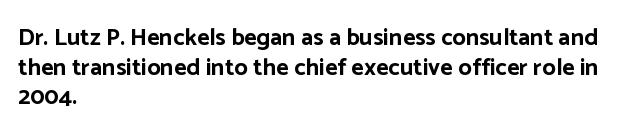
Nobody drew a line under any word here. The lettering stays uniformly vertical, giving the passage a roman look. Each word holds together tightly as a unit, with standard inter-letter gaps. A student would call this left alignment; a typographer would say flush left, rag right. Typographic density is high because the face is bold.
